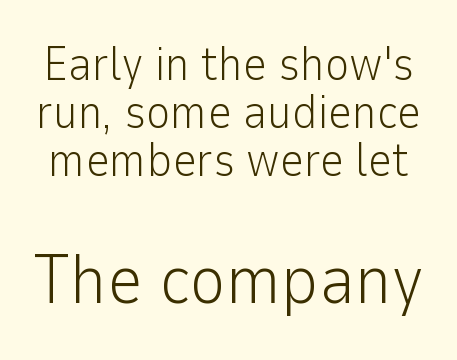
{"serif": "no", "italic": "no", "bold": "no", "weight": "light", "width": "normal", "stroke_contrast": "low", "x_height": "medium", "monospaced": "no", "underline": "no", "line_spacing": "tight", "line_spacing_ratio": 1.02, "letter_spacing": "normal", "letter_spacing_em": 0.0, "larger_block": "second", "size_ratio": 1.49, "glyph_px": 70}
